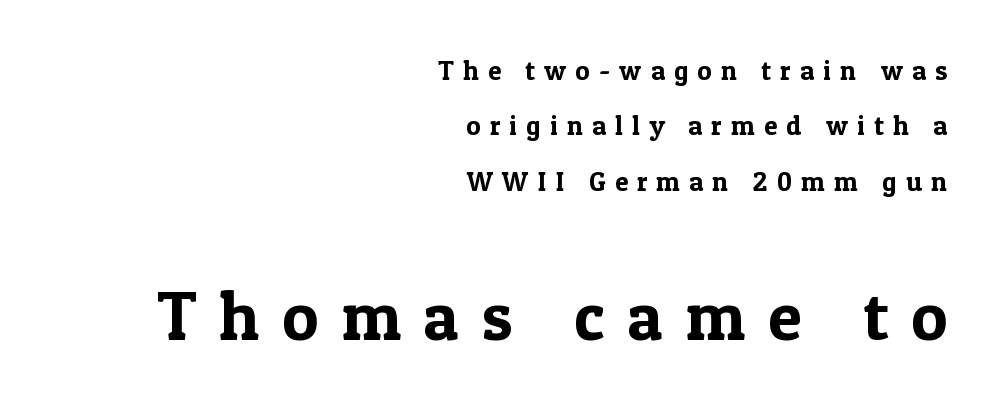
{"serif": "yes", "italic": "no", "width": "normal", "x_height": "medium", "monospaced": "no", "underline": "no", "align": "right", "line_spacing": "loose", "line_spacing_ratio": 2.05, "letter_spacing": "wide", "letter_spacing_em": 0.34, "larger_block": "second", "size_ratio": 2.52, "glyph_px": 68}
